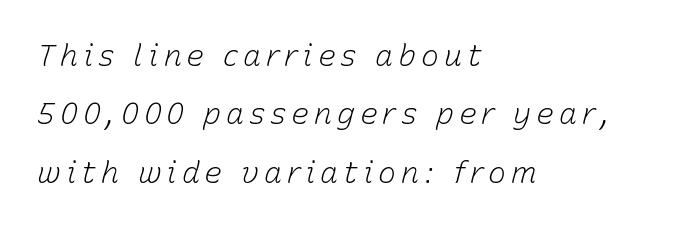
The designer dialed line spacing up above the default. Bare-footed words on every line. Counters stay open thanks to moderate or lighter strokes. The typography opts for an oblique posture over an upright one.
